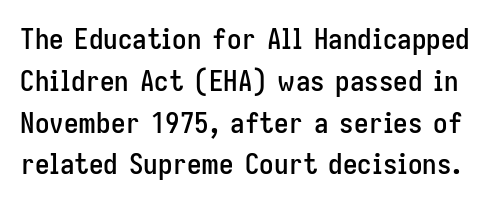
{"serif": "no", "italic": "no", "width": "condensed", "stroke_contrast": "low", "x_height": "medium", "monospaced": "no", "underline": "no", "line_spacing": "normal", "line_spacing_ratio": 1.44, "letter_spacing": "normal", "letter_spacing_em": 0.0, "glyph_px": 29}
